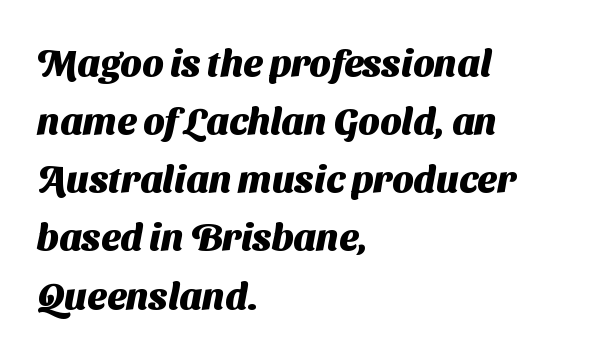
The font family rendered here belongs to the sans-serif group. Nobody touched the tracking dial on this one. The space beneath each line is pristine and unruled. The compositor pushed each line to the left boundary.
